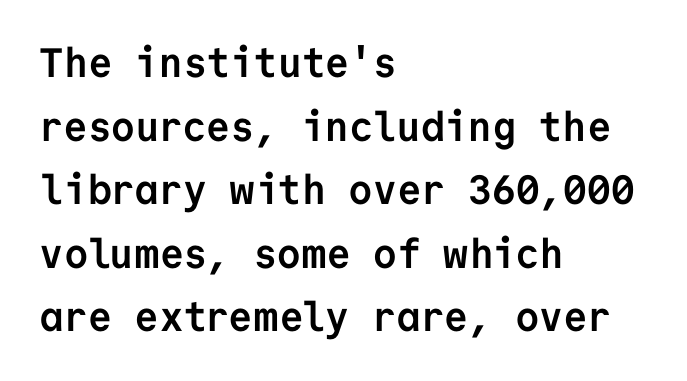
Q: Is the text bold? A: Yes.
Q: Is the text italic (slanted)? A: No, it is upright.
Q: Is the typeface a serif or a sans-serif typeface? A: Sans-serif.
Q: Is the text underlined? A: No.
Q: How is the paragraph aligned? A: Left-aligned.
Q: Is the spacing between letters normal or unusually wide? A: Normal.
Q: Is the spacing between lines tight, normal or loose? A: Normal.
Q: Width (condensed, normal, or wide)? A: Normal.
Q: Stroke contrast? A: Low.
Q: x-height? A: Medium.
Q: Monospaced? A: Yes.
